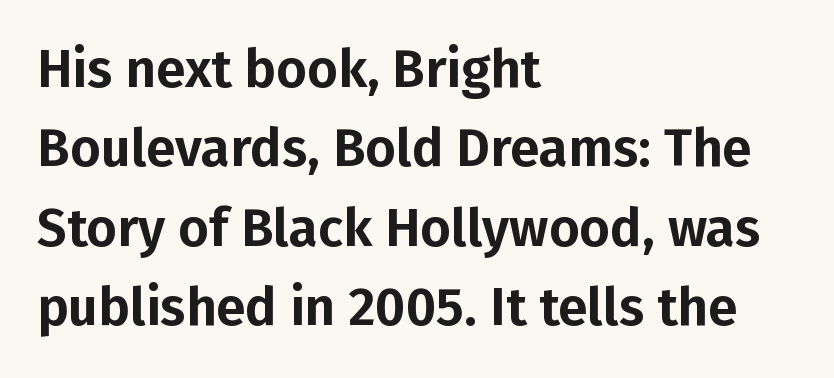
The image shows 53 px sans-serif type, upright; set left-aligned, normal line spacing (1.5x), normal letter spacing, not underlined; low stroke contrast and a medium x-height.
